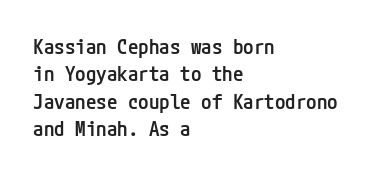
The image shows 21 px text type, upright; set left-aligned, normal line spacing (1.3x), normal letter spacing, not underlined.
